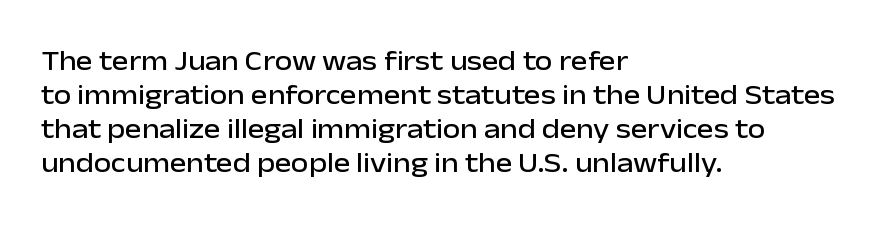
Q: Is the text italic (slanted)? A: No, it is upright.
Q: Is the typeface a serif or a sans-serif typeface? A: Sans-serif.
Q: Is the text underlined? A: No.
Q: How is the paragraph aligned? A: Left-aligned.
Q: Is the spacing between letters normal or unusually wide? A: Normal.
Q: Width (condensed, normal, or wide)? A: Normal.
Q: Stroke contrast? A: Low.
Q: x-height? A: Medium.
Q: Monospaced? A: No.
